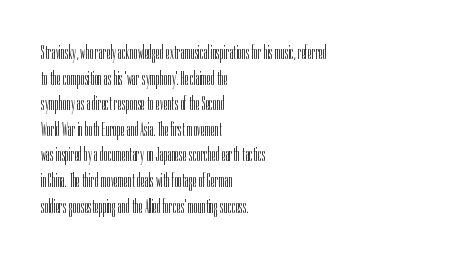
The weight would be labelled regular, book, light, or lighter still. Tall strokes in this sample are plumb rather than angled. These lines stack with their left ends in a neat column. Unmarked baselines from the first word to the last. Regular leading. A typesetter would call this zero additional tracking.
